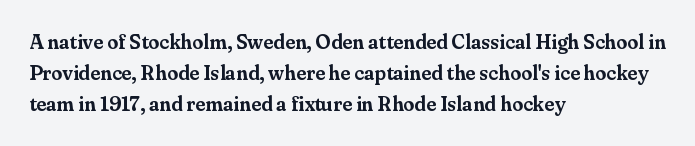
Q: Is the text italic (slanted)? A: No, it is upright.
Q: Is the text underlined? A: No.
Q: How is the paragraph aligned? A: Left-aligned.
Q: Is the spacing between letters normal or unusually wide? A: Normal.
Q: Is the spacing between lines tight, normal or loose? A: Normal.
